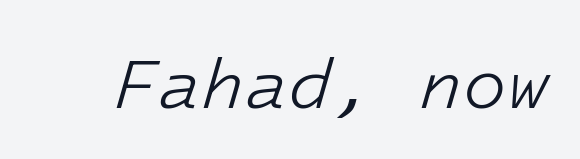
{"italic": "yes", "lean": "right", "slant_degrees": 16, "bold": "no", "weight": "light", "width": "normal", "stroke_contrast": "low", "x_height": "medium", "monospaced": "yes", "underline": "no", "letter_spacing": "normal", "letter_spacing_em": 0.0, "glyph_px": 71}
